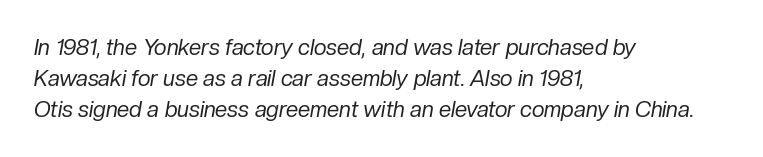
How would I describe the line gaps? Plain and ordinary. Italic? Definitely — the glyphs are oblique. Any mark beneath the type? The region is blank. The strokes are not fattened; the text isn't bold. These lines are set flush left with a ragged right edge. Spacing between characters is what you'd get straight out of the box.
